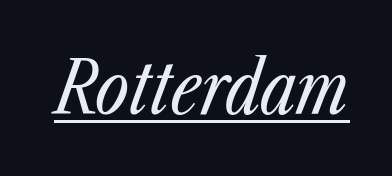
Yep, that's italic — everything's leaning. Caption: face not bold, strokes unweighted. Looks like someone drew a line under every word here. This rendering leaves character spacing at its baseline value. The passage shown is typed in a proportional face where columns would drift.
